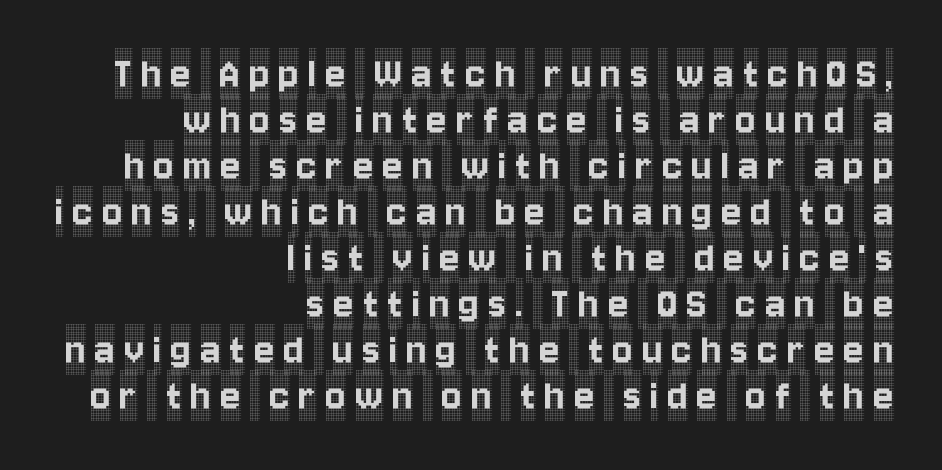
{"serif": "yes", "italic": "no", "width": "condensed", "x_height": "large", "monospaced": "no", "underline": "no", "align": "right", "line_spacing": "tight", "line_spacing_ratio": 0.98, "letter_spacing": "wide", "letter_spacing_em": 0.2, "glyph_px": 47}
